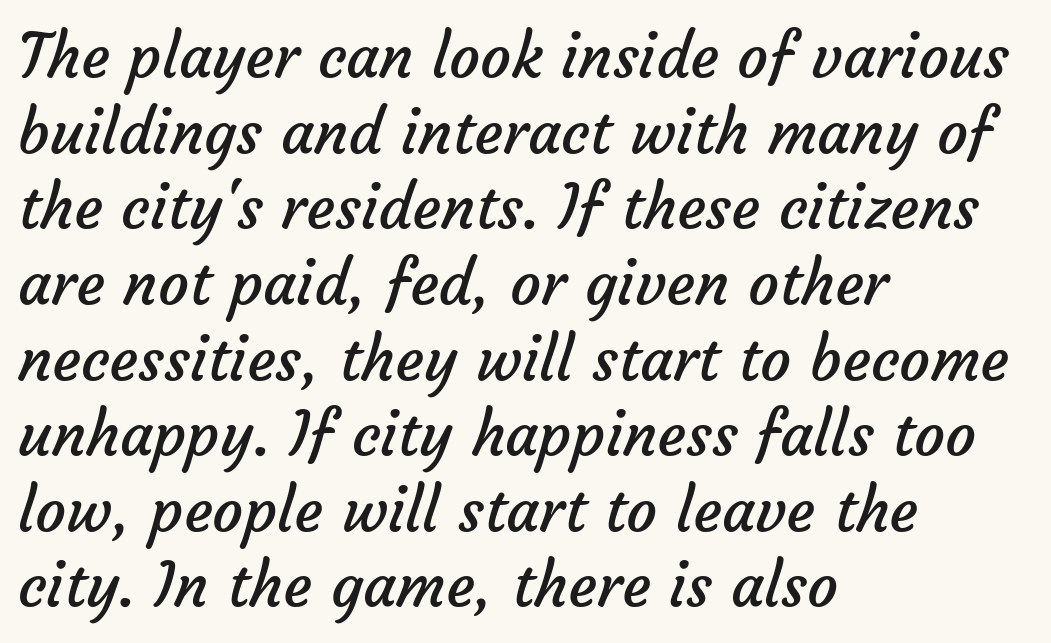
The image shows 61 px regular-weight sans-serif type; set left-aligned, line spacing 1.24x, normal letter spacing, not underlined; low stroke contrast and a medium x-height.
